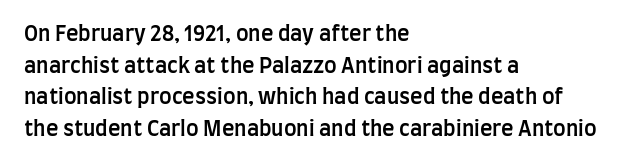
Q: Is the text bold? A: Semi-bold.
Q: Is the text italic (slanted)? A: No, it is upright.
Q: Is the text underlined? A: No.
Q: How is the paragraph aligned? A: Left-aligned.
Q: Is the spacing between letters normal or unusually wide? A: Normal.
Q: Is the spacing between lines tight, normal or loose? A: Normal.
